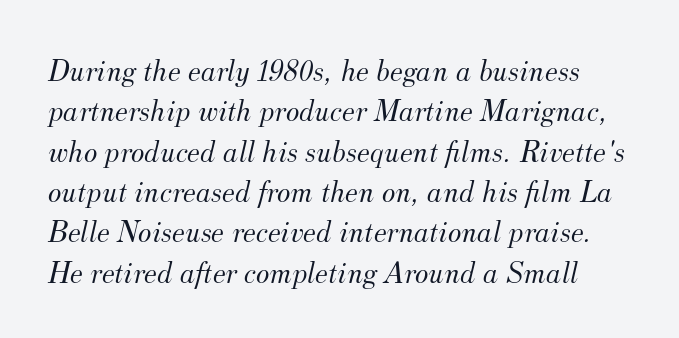
The image shows 32 px light serif type, italic (leaning right); set normal line spacing (1.26x), normal letter spacing, not underlined; medium stroke contrast and a small x-height.
